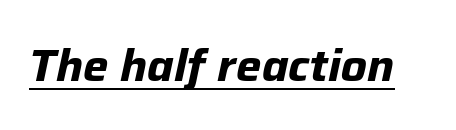
The image shows 45 px bold type, italic (leaning right); set normal letter spacing, underlined; low stroke contrast and a medium x-height.
